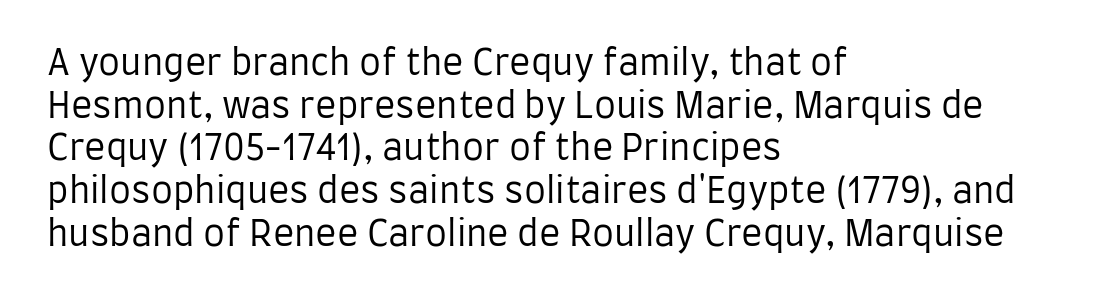
{"serif": "no", "italic": "no", "bold": "no", "weight": "regular", "width": "condensed", "stroke_contrast": "low", "x_height": "large", "monospaced": "no", "underline": "no", "align": "left", "line_spacing_ratio": 1.22, "letter_spacing": "normal", "letter_spacing_em": 0.0, "glyph_px": 35}
